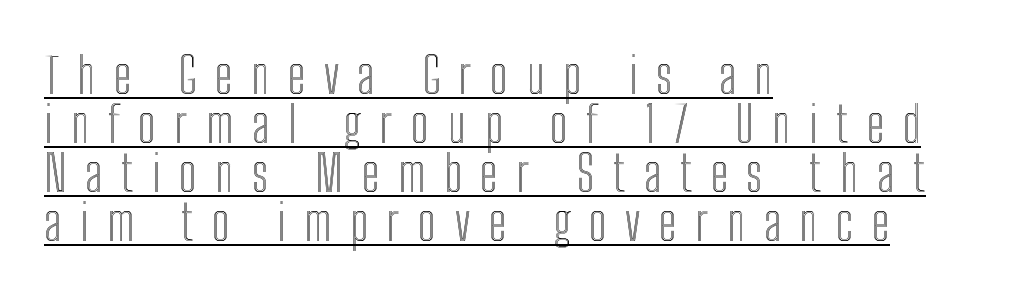
{"italic": "no", "width": "condensed", "x_height": "medium", "monospaced": "no", "underline": "yes", "align": "left", "line_spacing": "tight", "line_spacing_ratio": 0.98, "letter_spacing": "wide", "letter_spacing_em": 0.37, "glyph_px": 50}
